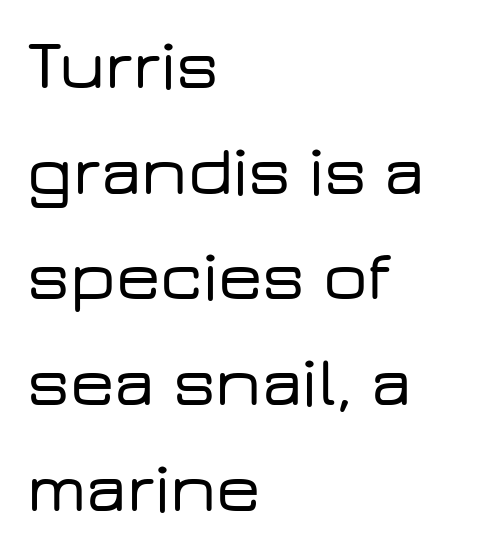
This rendering leaves character spacing at its baseline value. The type sits square on the baseline with zero lean. Nothing sits at the stroke ends, so this counts as sans-serif. Each line starts at the same left margin while the right side varies. The face used here is proportionally spaced, like ordinary book or web type.
